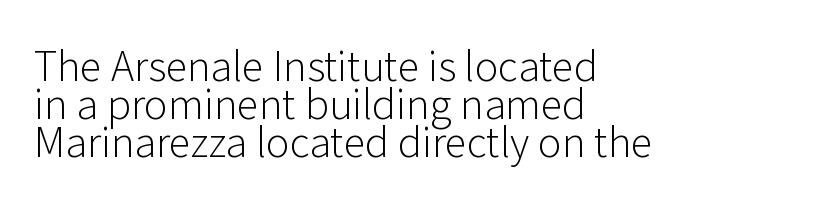
A typesetter would call this proportional, since set widths differ per character. The rendering keeps characters at their native spacing. Lines of text with bare space underneath. Do the letters lean? They stand straight.
